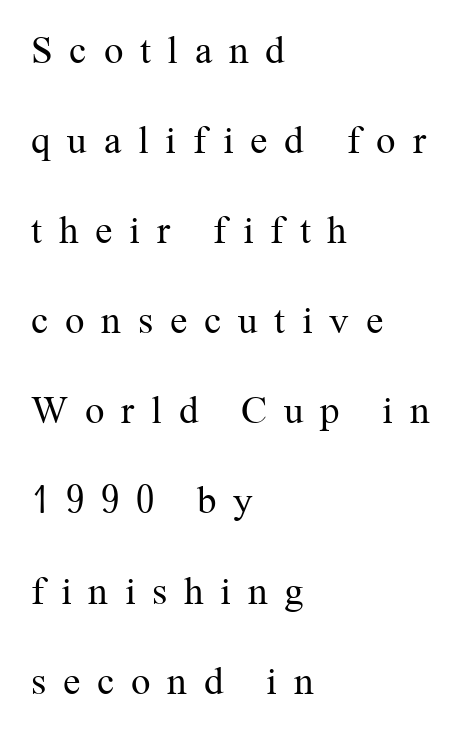
{"serif": "yes", "italic": "no", "bold": "no", "weight": "regular", "width": "normal", "stroke_contrast": "medium", "x_height": "medium", "monospaced": "no", "underline": "no", "align": "left", "line_spacing": "loose", "line_spacing_ratio": 2.31, "letter_spacing": "wide", "letter_spacing_em": 0.43, "glyph_px": 39}
